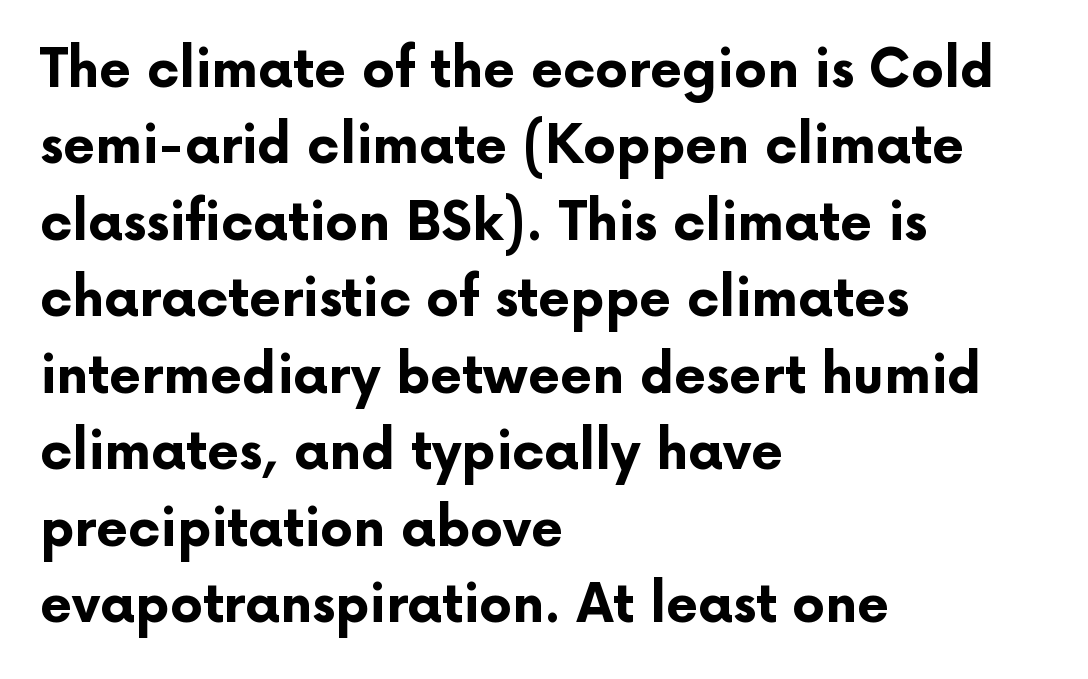
The image shows 52 px bold sans-serif type, upright; set left-aligned, normal line spacing (1.47x), normal letter spacing, not underlined; low stroke contrast and a medium x-height.
